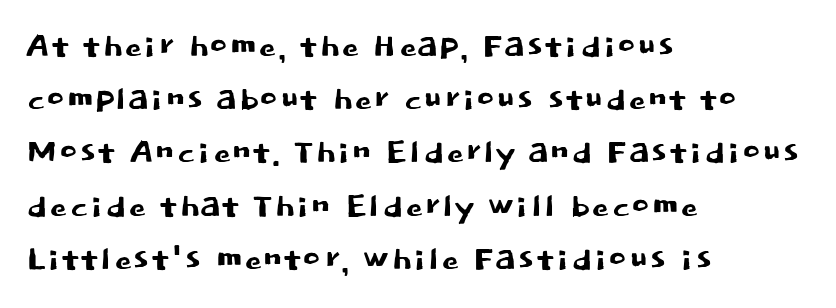
The image shows 44 px sans-serif type, upright; set left-aligned, line spacing 1.21x, normal letter spacing, not underlined; low stroke contrast and a large x-height.
